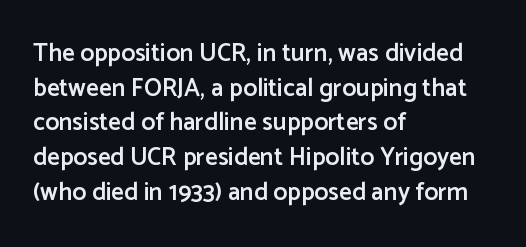
{"italic": "no", "bold": "semi", "underline": "no", "align": "left", "line_spacing": "normal", "line_spacing_ratio": 1.39, "letter_spacing": "normal", "letter_spacing_em": 0.0, "glyph_px": 25}
